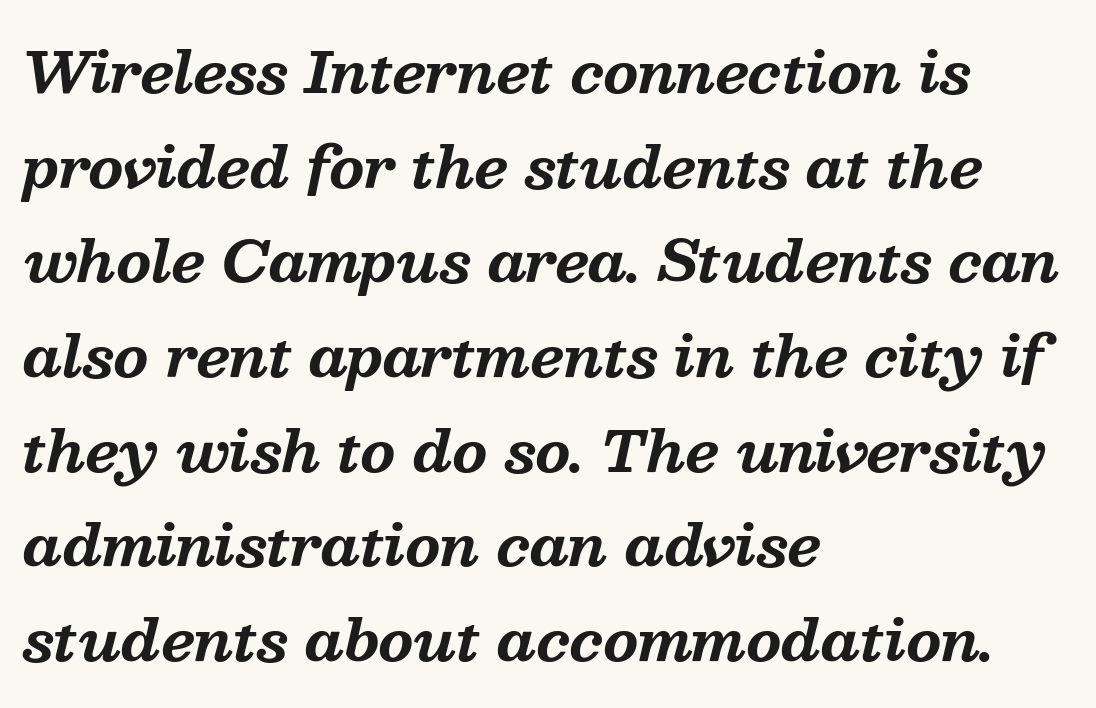
A classic flush-left, rag-right setting is used for this passage. Each row of text sits above clean, open space. Heft: maximum for text — a bold. Line spacing here is normal. The text carries the slant typical of an italic or oblique font.
